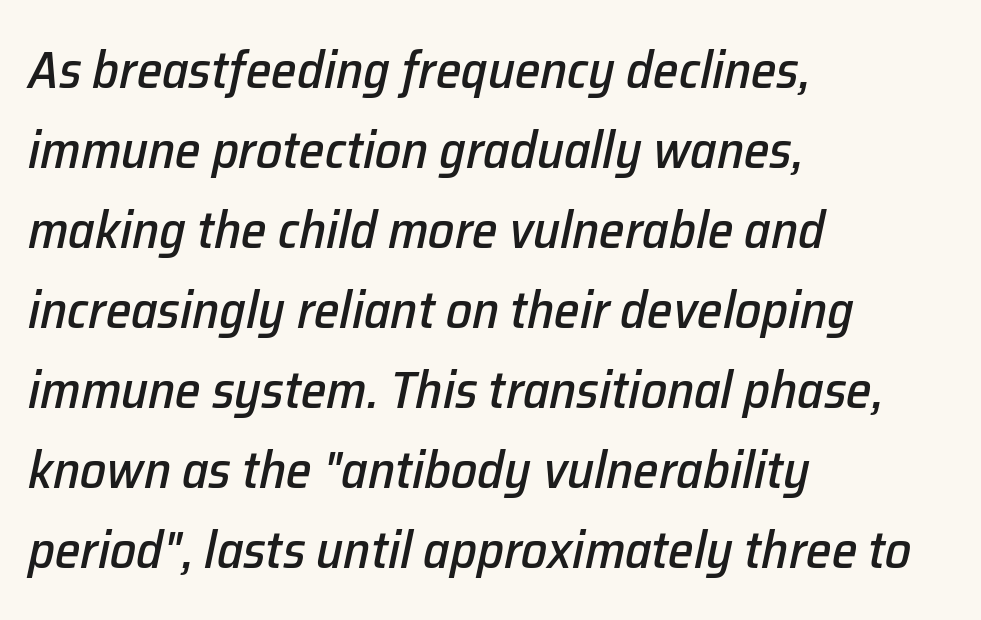
{"italic": "yes", "lean": "right", "slant_degrees": 12, "width": "normal", "stroke_contrast": "low", "x_height": "medium", "monospaced": "no", "underline": "no", "align": "left", "line_spacing": "normal", "line_spacing_ratio": 1.54, "letter_spacing": "normal", "letter_spacing_em": 0.0, "glyph_px": 52}
